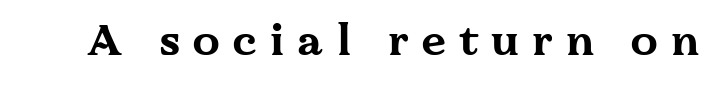
Inter-character spacing is expanded well beyond the font's built-in metrics. Tall strokes in this sample are plumb rather than angled. Just letters on the line, the space beneath them empty. Serif or sans? Serif — the stroke terminals have little feet. Emphasis by weight is at full strength: bold. Proportional: the letters do not fall into vertical columns.
